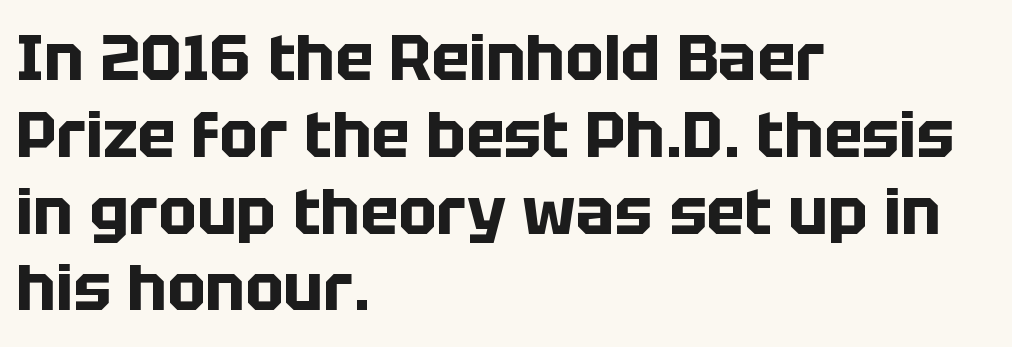
{"serif": "no", "italic": "no", "bold": "yes", "weight": "bold", "width": "normal", "stroke_contrast": "low", "x_height": "large", "monospaced": "no", "underline": "no", "align": "left", "line_spacing_ratio": 1.2, "letter_spacing": "normal", "letter_spacing_em": 0.0, "glyph_px": 64}
